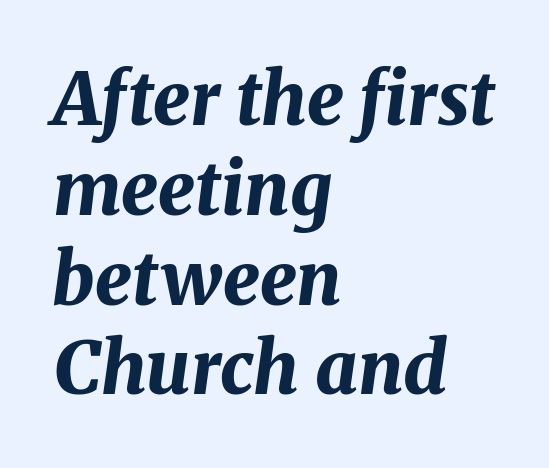
The image shows 73 px bold type, italic (leaning right); set left-aligned, line spacing 1.23x, normal letter spacing, not underlined; medium stroke contrast and a medium x-height.
